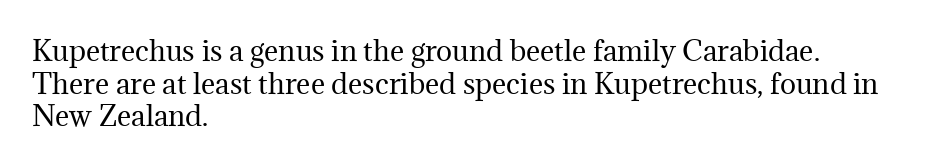
The image shows 27 px text type, upright; set left-aligned, line spacing 1.21x, normal letter spacing, not underlined.
